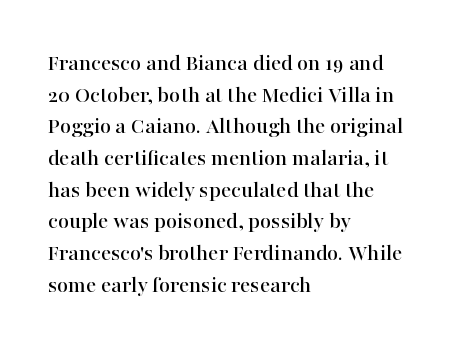
The image shows 24 px text type, upright; set left-aligned, normal line spacing (1.32x), normal letter spacing, not underlined.
